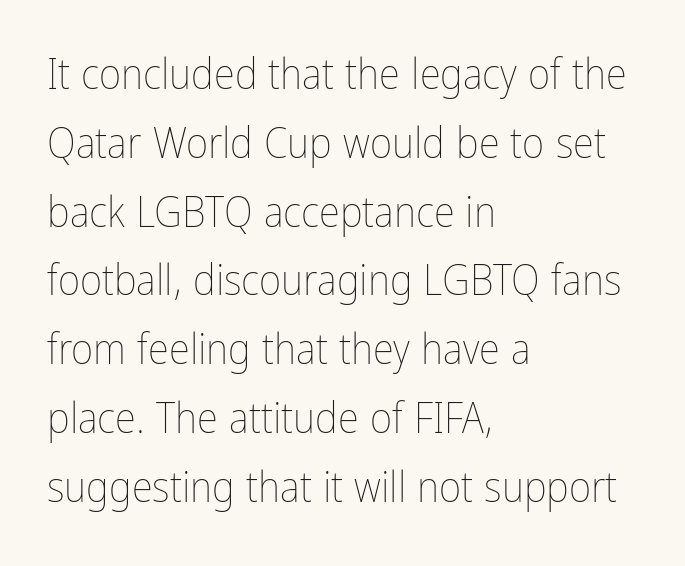
Notice how descenders clear the ascenders below comfortably — that's standard leading. Tracking value appears to be zero — textbook default spacing. Does the lettering tilt? It doesn't — this is upright. No heavy texture on the line: the type isn't bold. The paragraph shown leans on its left margin. Descender tails drop into unmarked territory.
